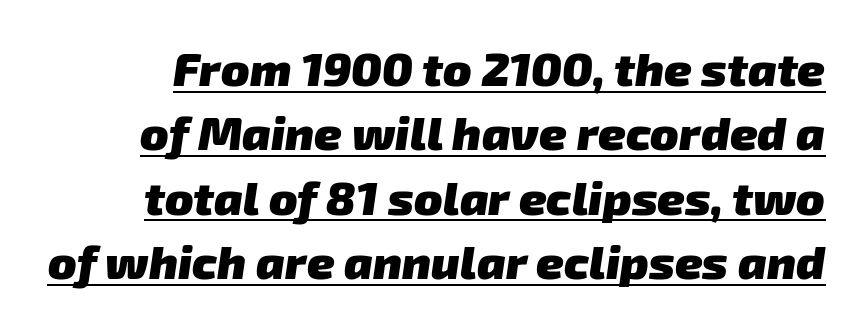
Q: Is the text bold? A: Yes.
Q: Is the typeface a serif or a sans-serif typeface? A: Sans-serif.
Q: Is the text underlined? A: Yes.
Q: Is the spacing between letters normal or unusually wide? A: Normal.
Q: Is the spacing between lines tight, normal or loose? A: Normal.
Q: Width (condensed, normal, or wide)? A: Normal.
Q: Stroke contrast? A: Low.
Q: x-height? A: Medium.
Q: Monospaced? A: No.
